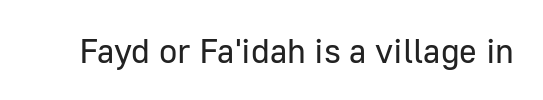
The rendering keeps characters at their native spacing. Serif or sans? Sans — the stroke terminals are bare. Heaviness? Minimal to ordinary, like unemphasized prose. This sample uses an upright cut, with every glyph sitting square on the baseline. Proportional: the letters do not fall into vertical columns. Glance below the letters and you will spot only blank space.
